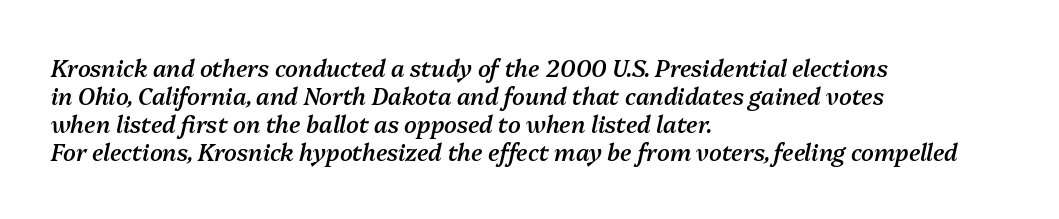
The passage shown has conventional tracking throughout. The sample has been set in demibold, a notch under bold. Teacher's note: observe the even left margin — that is flush-left alignment. Looking at the ascenders, they clearly lean. Unmarked baselines from the first word to the last.
